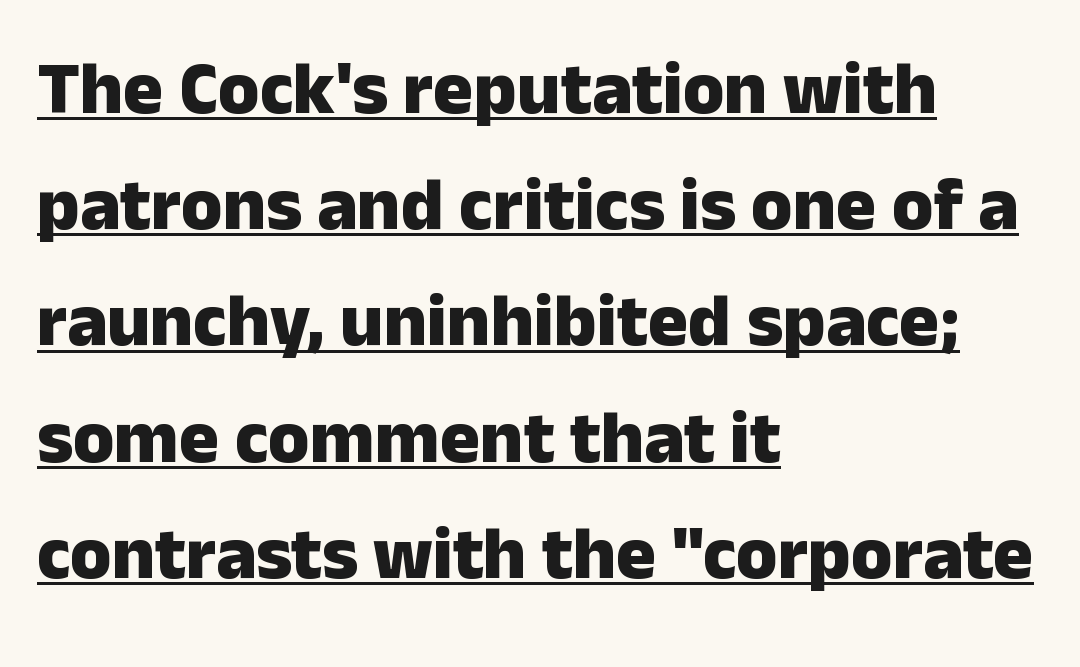
{"serif": "no", "italic": "no", "bold": "yes", "weight": "heavy", "width": "normal", "stroke_contrast": "low", "x_height": "medium", "monospaced": "no", "underline": "yes", "align": "left", "line_spacing": "normal", "line_spacing_ratio": 1.55, "letter_spacing": "normal", "letter_spacing_em": 0.0, "glyph_px": 75}
